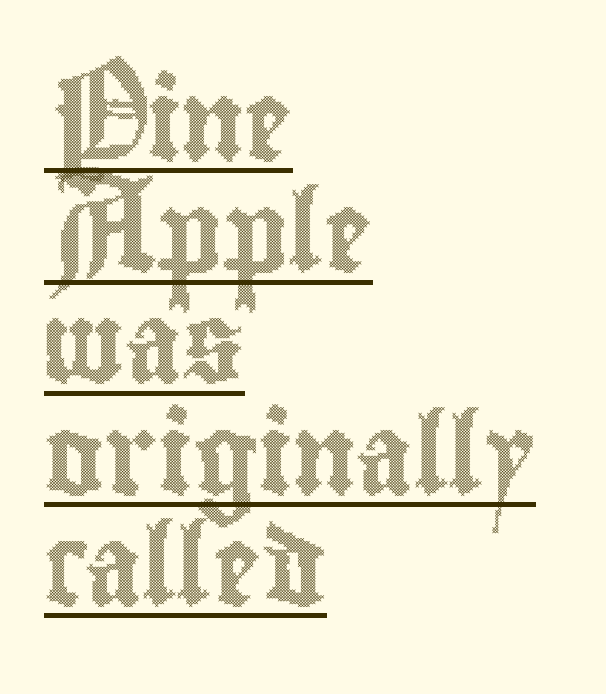
The image shows 80 px condensed type, upright; set left-aligned, normal line spacing (1.39x), normal letter spacing, underlined; a small x-height.
